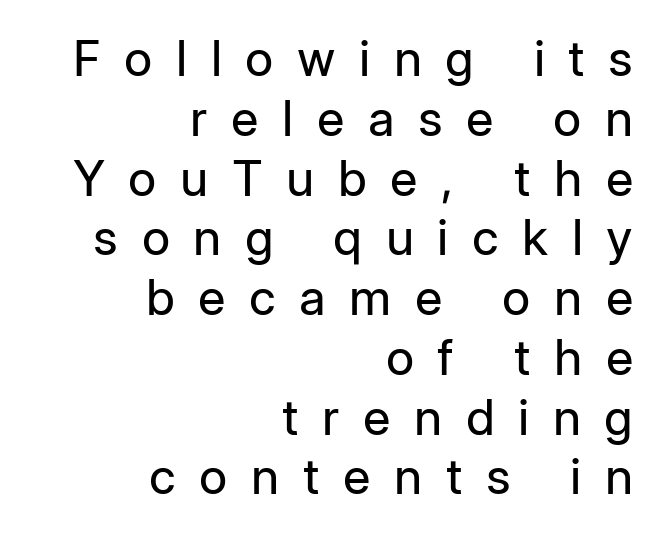
The image shows 49 px regular-weight sans-serif type, upright; set right-aligned, line spacing 1.22x, unusually wide letter spacing (+0.48 em), not underlined; low stroke contrast and a medium x-height.
